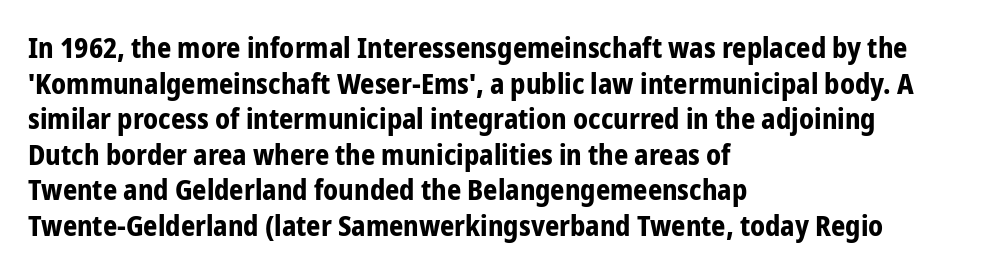
Q: Is the text bold? A: Yes.
Q: Is the text italic (slanted)? A: No, it is upright.
Q: Is the typeface a serif or a sans-serif typeface? A: Sans-serif.
Q: Is the text underlined? A: No.
Q: How is the paragraph aligned? A: Left-aligned.
Q: Is the spacing between letters normal or unusually wide? A: Normal.
Q: Is the spacing between lines tight, normal or loose? A: Normal.
Q: Width (condensed, normal, or wide)? A: Condensed.
Q: Stroke contrast? A: Low.
Q: x-height? A: Medium.
Q: Monospaced? A: No.
